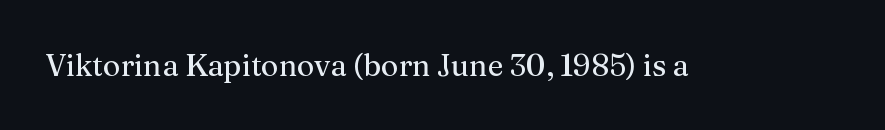
The image shows 30 px serif type, upright; set normal letter spacing, not underlined; medium stroke contrast and a medium x-height.
